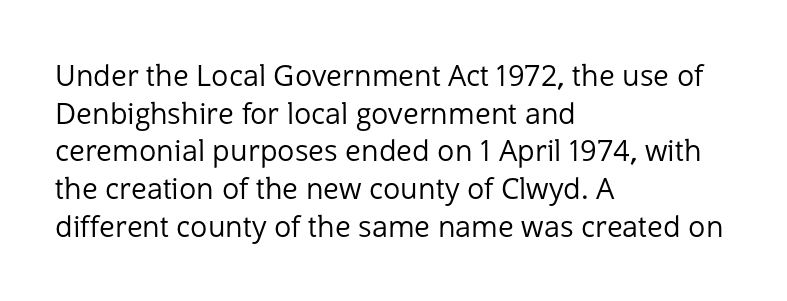
Q: Is the text bold? A: No.
Q: Is the text italic (slanted)? A: No, it is upright.
Q: Is the typeface a serif or a sans-serif typeface? A: Sans-serif.
Q: Is the text underlined? A: No.
Q: How is the paragraph aligned? A: Left-aligned.
Q: Is the spacing between letters normal or unusually wide? A: Normal.
Q: Is the spacing between lines tight, normal or loose? A: Normal.
Q: Width (condensed, normal, or wide)? A: Normal.
Q: Stroke contrast? A: Low.
Q: x-height? A: Medium.
Q: Monospaced? A: No.
